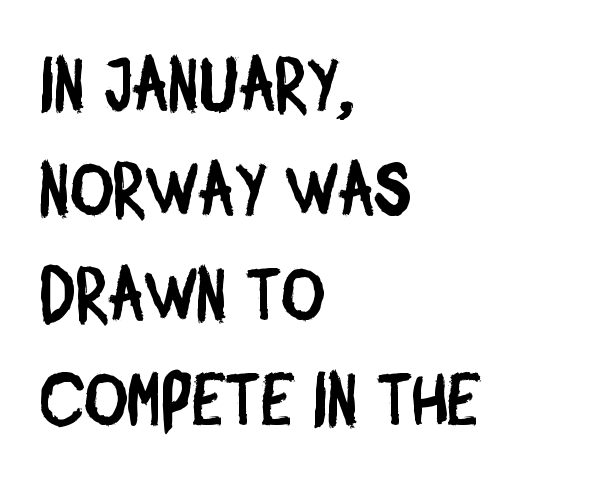
The image shows 74 px condensed sans-serif type; set left-aligned, normal line spacing (1.42x), normal letter spacing, not underlined; low stroke contrast and a large x-height.
